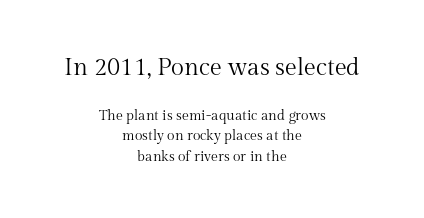
Q: Is the text bold? A: No.
Q: Is the text italic (slanted)? A: No, it is upright.
Q: Is the text underlined? A: No.
Q: How is the paragraph aligned? A: Centered.
Q: Is the spacing between letters normal or unusually wide? A: Normal.
Q: Is the spacing between lines tight, normal or loose? A: Normal.
Q: Which block of text is set in a larger size, the first (top) or the second (bottom)? A: The first (top) one.
